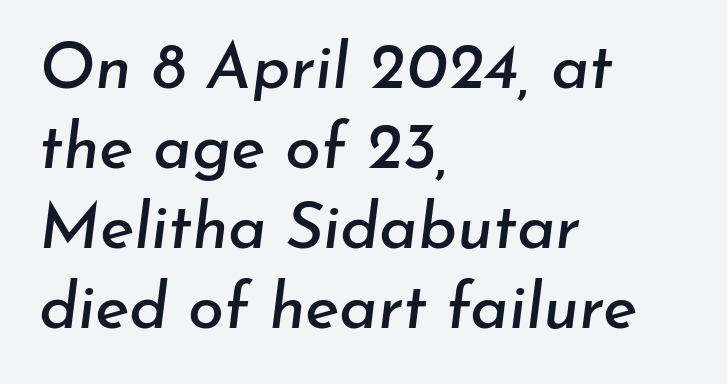
{"italic": "yes", "lean": "right", "slant_degrees": 7, "width": "normal", "stroke_contrast": "low", "x_height": "small", "monospaced": "no", "underline": "no", "align": "left", "line_spacing_ratio": 1.23, "letter_spacing": "normal", "letter_spacing_em": 0.0, "glyph_px": 65}
